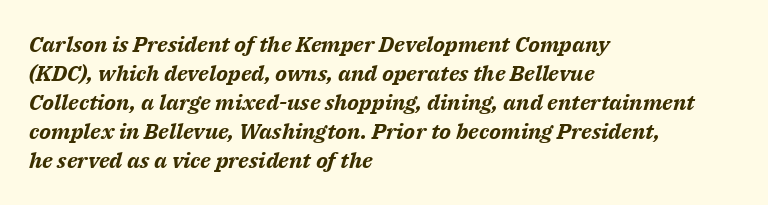
Q: Is the text bold? A: Yes.
Q: Is the text italic (slanted)? A: Yes, it leans right by about 14 degrees.
Q: Is the text underlined? A: No.
Q: How is the paragraph aligned? A: Left-aligned.
Q: Is the spacing between letters normal or unusually wide? A: Normal.
Q: Is the spacing between lines tight, normal or loose? A: Normal.
